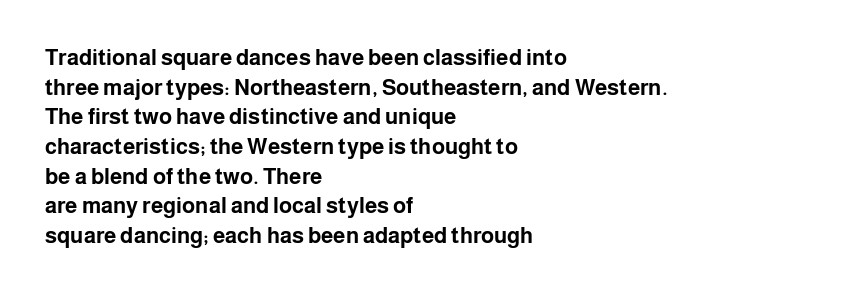
Caption: standard tracking, unaltered. Bold? Absolutely — the strokes are thick and heavy. Where is the straight margin? On the left. The line-height multiplier appears to be the usual default. Underlining? Definitely not there. Upright lettering throughout.
